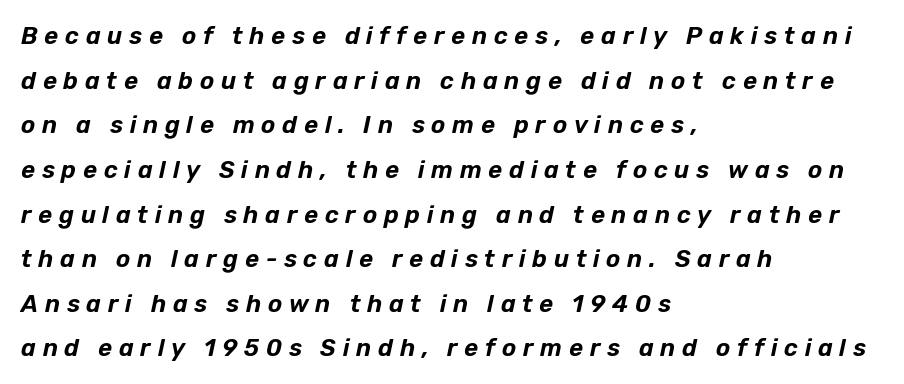
{"italic": "yes", "lean": "right", "slant_degrees": 12, "underline": "no", "align": "left", "line_spacing_ratio": 1.86, "letter_spacing": "wide", "letter_spacing_em": 0.28, "glyph_px": 24}
